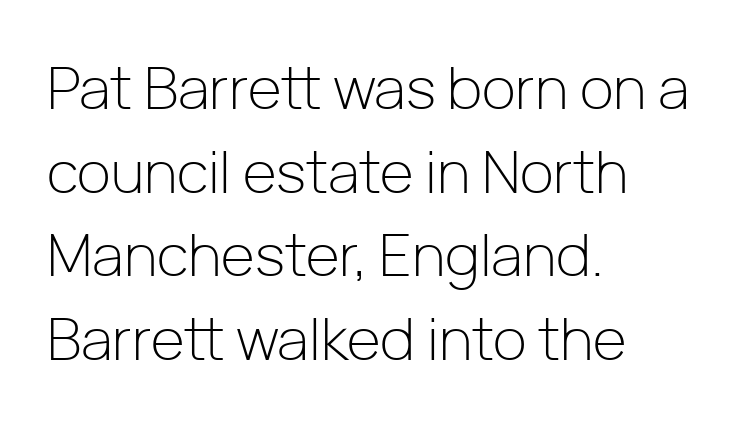
{"serif": "no", "italic": "no", "bold": "no", "weight": "light", "width": "normal", "stroke_contrast": "low", "x_height": "medium", "monospaced": "no", "underline": "no", "align": "left", "line_spacing": "normal", "line_spacing_ratio": 1.44, "letter_spacing": "normal", "letter_spacing_em": 0.0, "glyph_px": 58}
